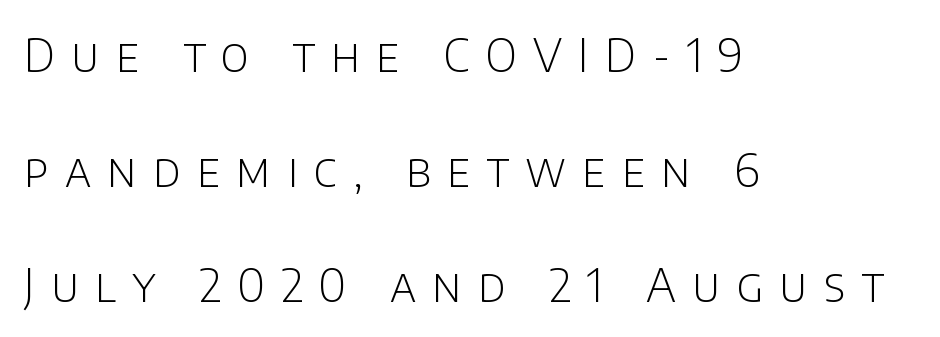
Q: Is the text bold? A: No.
Q: Is the text italic (slanted)? A: No, it is upright.
Q: Is the typeface a serif or a sans-serif typeface? A: Sans-serif.
Q: Is the text underlined? A: No.
Q: How is the paragraph aligned? A: Left-aligned.
Q: Is the spacing between letters normal or unusually wide? A: Unusually wide.
Q: Is the spacing between lines tight, normal or loose? A: Loose.
Q: Width (condensed, normal, or wide)? A: Normal.
Q: Stroke contrast? A: Low.
Q: x-height? A: Large.
Q: Monospaced? A: No.
